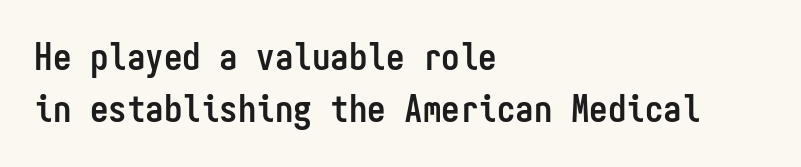
Which margin do the lines hug? The left one — the right edge is uneven. Is the letter spacing exaggerated? No — it looks like the ordinary default. Every character here occupies the same horizontal width, giving the sample a typewriter-like rhythm. These lines are composed in type without serifs. Strokes here are thick enough to call this a true bold.
